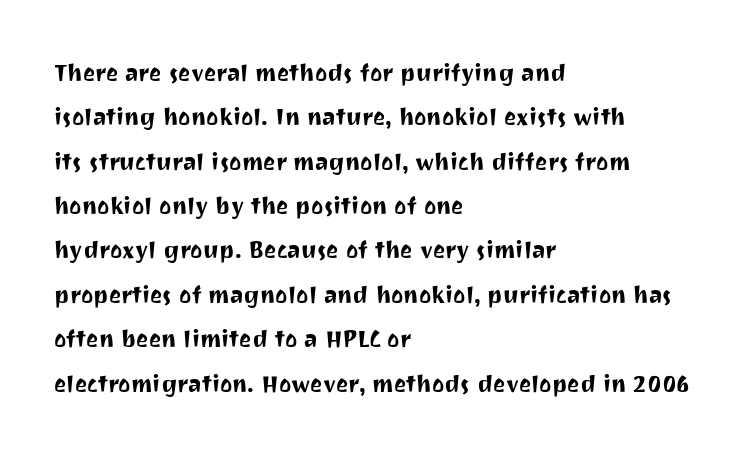
Q: Is the text italic (slanted)? A: No, it is upright.
Q: Is the typeface a serif or a sans-serif typeface? A: Sans-serif.
Q: Is the text underlined? A: No.
Q: How is the paragraph aligned? A: Left-aligned.
Q: Is the spacing between letters normal or unusually wide? A: Normal.
Q: Is the spacing between lines tight, normal or loose? A: Normal.
Q: Width (condensed, normal, or wide)? A: Normal.
Q: Stroke contrast? A: Medium.
Q: x-height? A: Medium.
Q: Monospaced? A: No.
